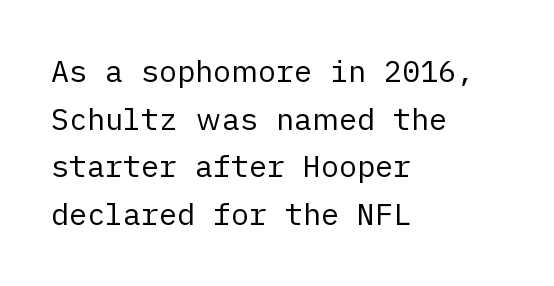
Q: Is the text bold? A: No.
Q: Is the text italic (slanted)? A: No, it is upright.
Q: Is the typeface a serif or a sans-serif typeface? A: Sans-serif.
Q: Is the text underlined? A: No.
Q: How is the paragraph aligned? A: Left-aligned.
Q: Is the spacing between letters normal or unusually wide? A: Normal.
Q: Is the spacing between lines tight, normal or loose? A: Normal.
Q: Width (condensed, normal, or wide)? A: Normal.
Q: Stroke contrast? A: Low.
Q: x-height? A: Medium.
